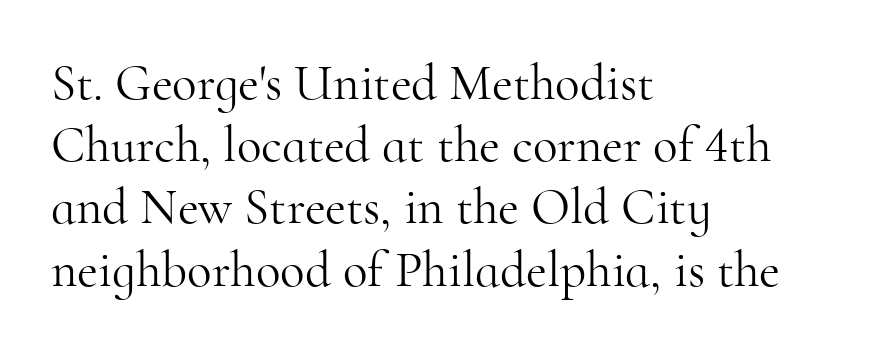
The image shows 51 px light serif type, upright; set left-aligned, line spacing 1.22x, normal letter spacing, not underlined; high stroke contrast and a small x-height.
